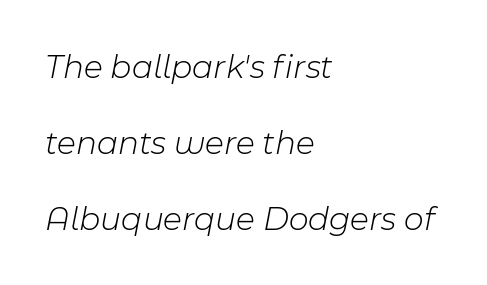
Q: Is the text bold? A: No.
Q: Is the text italic (slanted)? A: Yes, it leans right by about 11 degrees.
Q: Is the text underlined? A: No.
Q: How is the paragraph aligned? A: Left-aligned.
Q: Is the spacing between letters normal or unusually wide? A: Normal.
Q: Is the spacing between lines tight, normal or loose? A: Loose.
Q: Width (condensed, normal, or wide)? A: Normal.
Q: Stroke contrast? A: Low.
Q: x-height? A: Medium.
Q: Monospaced? A: No.
